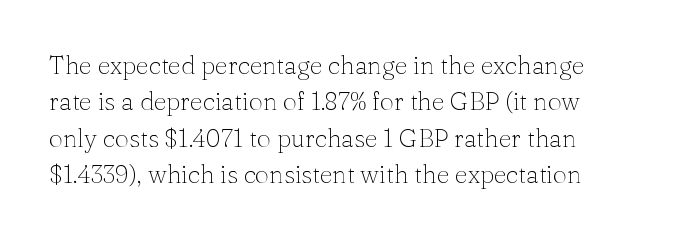
{"italic": "no", "bold": "no", "underline": "no", "line_spacing": "normal", "line_spacing_ratio": 1.46, "letter_spacing": "normal", "letter_spacing_em": 0.0, "glyph_px": 25}
